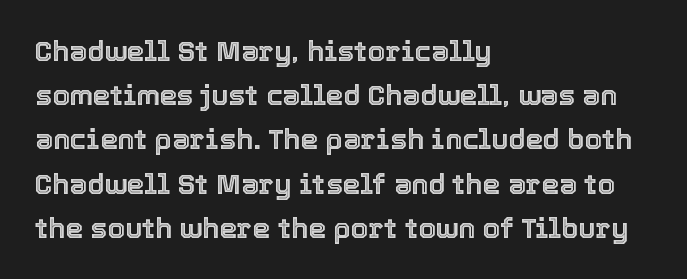
The image shows 28 px text type, upright; set left-aligned, normal line spacing (1.58x), normal letter spacing, not underlined; a medium x-height.
